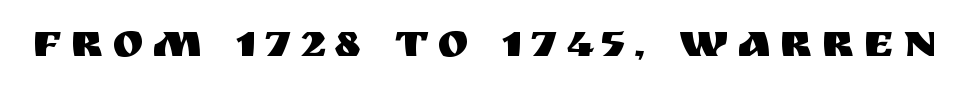
The image shows 47 px sans-serif type, upright; set not underlined; medium stroke contrast and a large x-height.
